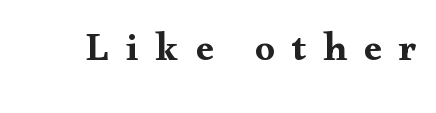
The image shows 39 px wide serif type, upright; set unusually wide letter spacing (+0.44 em), not underlined; medium stroke contrast and a small x-height.
